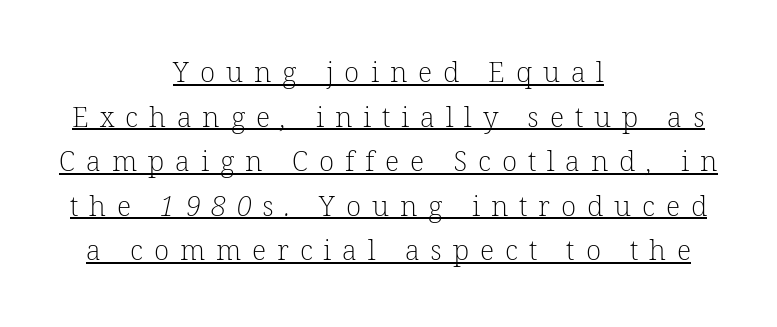
Q: Is the text bold? A: No.
Q: Is the typeface a serif or a sans-serif typeface? A: Serif.
Q: Is the text underlined? A: Yes.
Q: How is the paragraph aligned? A: Centered.
Q: Is the spacing between letters normal or unusually wide? A: Unusually wide.
Q: Is the spacing between lines tight, normal or loose? A: Normal.
Q: Width (condensed, normal, or wide)? A: Normal.
Q: Stroke contrast? A: Low.
Q: x-height? A: Medium.
Q: Monospaced? A: No.
